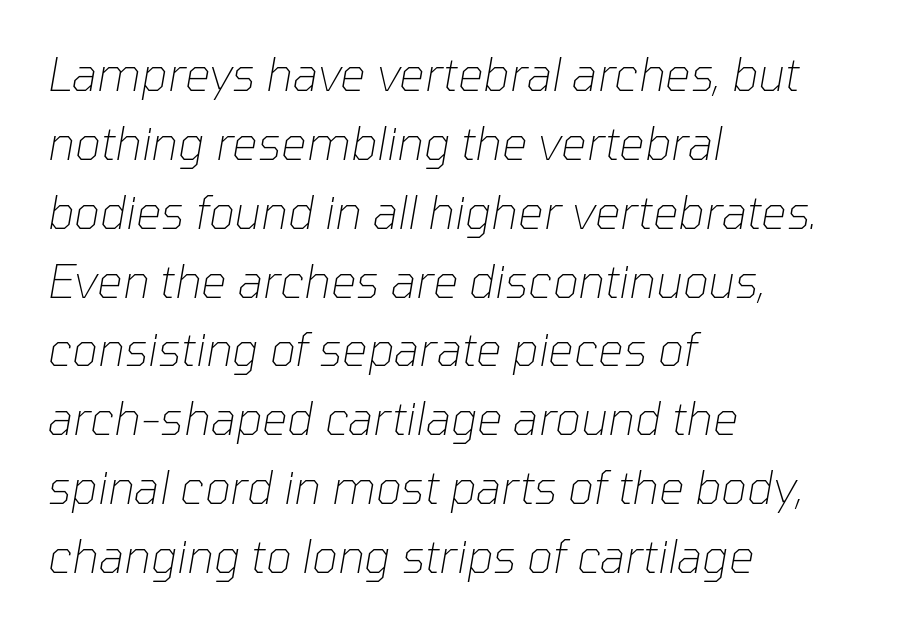
The image shows 45 px thin type, italic (leaning right); set left-aligned, normal line spacing (1.53x), normal letter spacing, not underlined; low stroke contrast and a medium x-height.
